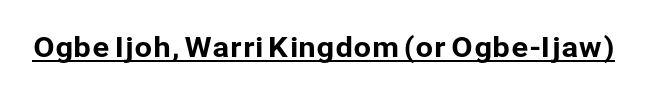
{"serif": "no", "italic": "no", "width": "normal", "stroke_contrast": "low", "x_height": "medium", "monospaced": "no", "underline": "yes", "letter_spacing": "normal", "letter_spacing_em": 0.0, "glyph_px": 28}
